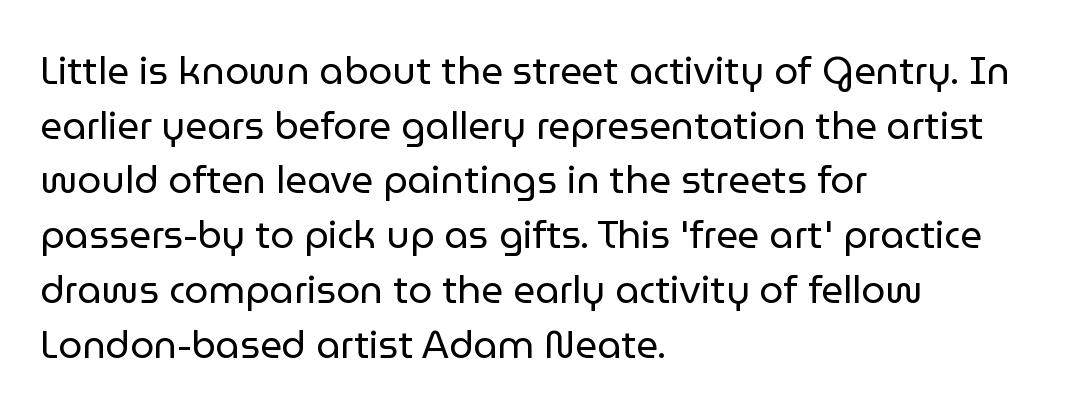
Q: Is the text bold? A: No.
Q: Is the text italic (slanted)? A: No, it is upright.
Q: Is the typeface a serif or a sans-serif typeface? A: Sans-serif.
Q: Is the text underlined? A: No.
Q: How is the paragraph aligned? A: Left-aligned.
Q: Is the spacing between letters normal or unusually wide? A: Normal.
Q: Is the spacing between lines tight, normal or loose? A: Normal.
Q: Width (condensed, normal, or wide)? A: Normal.
Q: Stroke contrast? A: Low.
Q: x-height? A: Medium.
Q: Monospaced? A: No.
